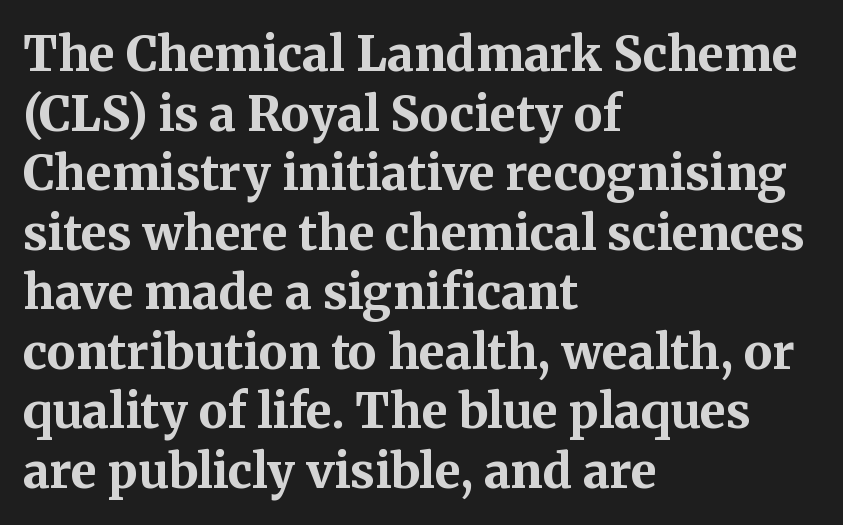
The image shows 48 px bold serif type, upright; set left-aligned, line spacing 1.24x, normal letter spacing, not underlined; medium stroke contrast and a medium x-height.
